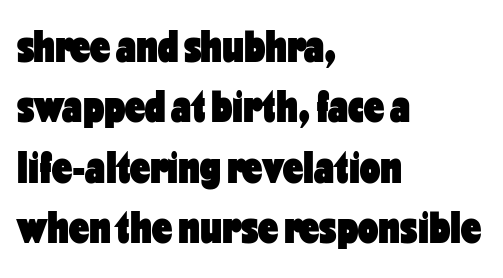
The space between consecutive lines is moderate. Here the glyphs are tracked normally, forming tight word shapes. Is this a fixed-width face? No — the glyphs have proportional, varying widths. In terms of weight, the rendering is a true, heavy bold. Upright lettering throughout. The lines are quadded left.
